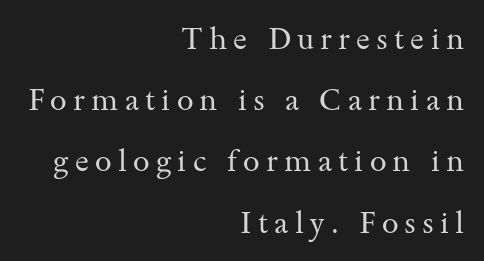
The image shows 30 px regular-weight, wide serif type, upright; set right-aligned, loose line spacing (2.04x), unusually wide letter spacing (+0.21 em), not underlined; medium stroke contrast and a small x-height.
